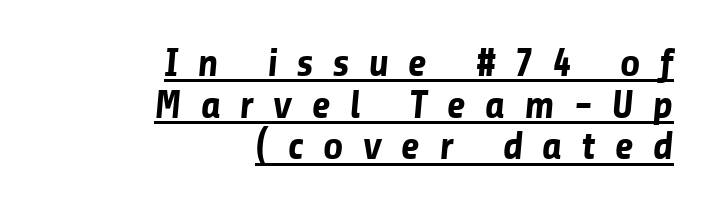
{"serif": "no", "bold": "yes", "weight": "bold", "width": "normal", "stroke_contrast": "low", "x_height": "medium", "monospaced": "no", "underline": "yes", "align": "right", "line_spacing": "tight", "line_spacing_ratio": 1.04, "letter_spacing": "wide", "letter_spacing_em": 0.47, "glyph_px": 40}
